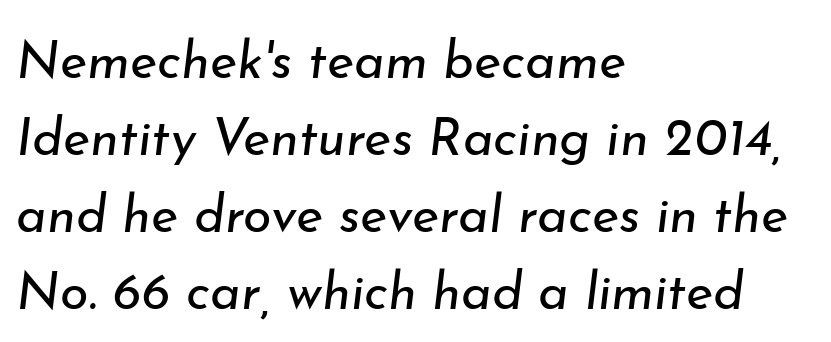
{"italic": "yes", "lean": "right", "slant_degrees": 7, "bold": "no", "weight": "regular", "width": "normal", "stroke_contrast": "low", "x_height": "small", "monospaced": "no", "underline": "no", "align": "left", "line_spacing": "normal", "line_spacing_ratio": 1.48, "letter_spacing": "normal", "letter_spacing_em": 0.0, "glyph_px": 52}
